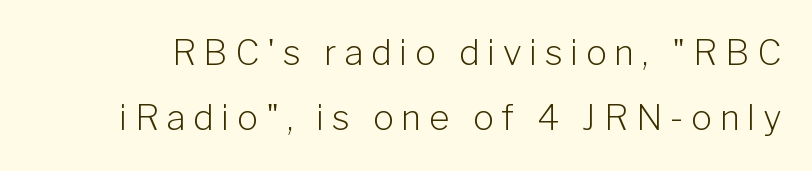
{"serif": "no", "italic": "no", "bold": "no", "weight": "light", "width": "normal", "stroke_contrast": "low", "x_height": "medium", "monospaced": "no", "underline": "no", "line_spacing_ratio": 1.86, "letter_spacing": "wide", "letter_spacing_em": 0.22, "glyph_px": 35}
